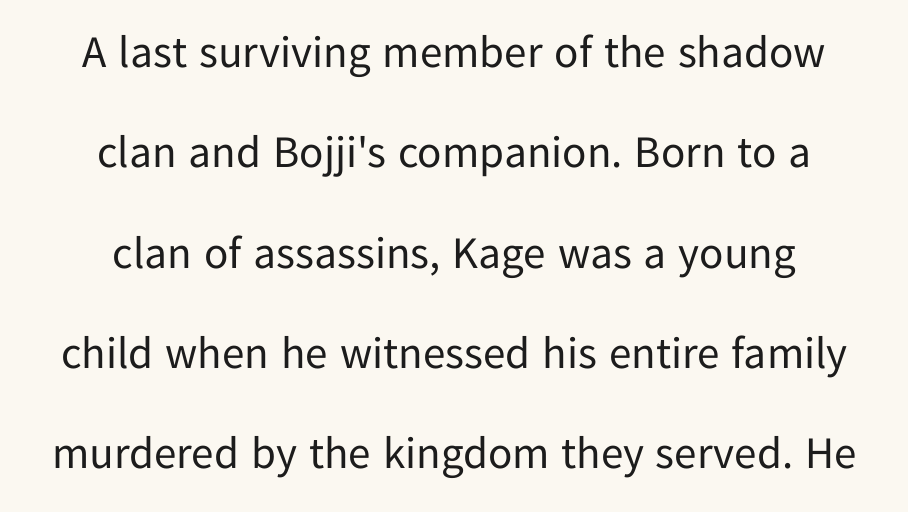
The image shows 45 px regular-weight sans-serif type, upright; set centered, loose line spacing (2.23x), normal letter spacing, not underlined; low stroke contrast and a medium x-height.
